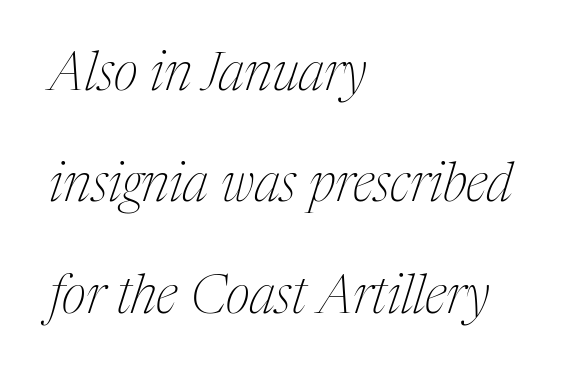
Q: Is the text bold? A: No.
Q: Is the text italic (slanted)? A: Yes, it leans right by about 17 degrees.
Q: Is the typeface a serif or a sans-serif typeface? A: Serif.
Q: Is the text underlined? A: No.
Q: How is the paragraph aligned? A: Left-aligned.
Q: Is the spacing between letters normal or unusually wide? A: Normal.
Q: Is the spacing between lines tight, normal or loose? A: Loose.
Q: Width (condensed, normal, or wide)? A: Condensed.
Q: Stroke contrast? A: Medium.
Q: x-height? A: Medium.
Q: Monospaced? A: No.
